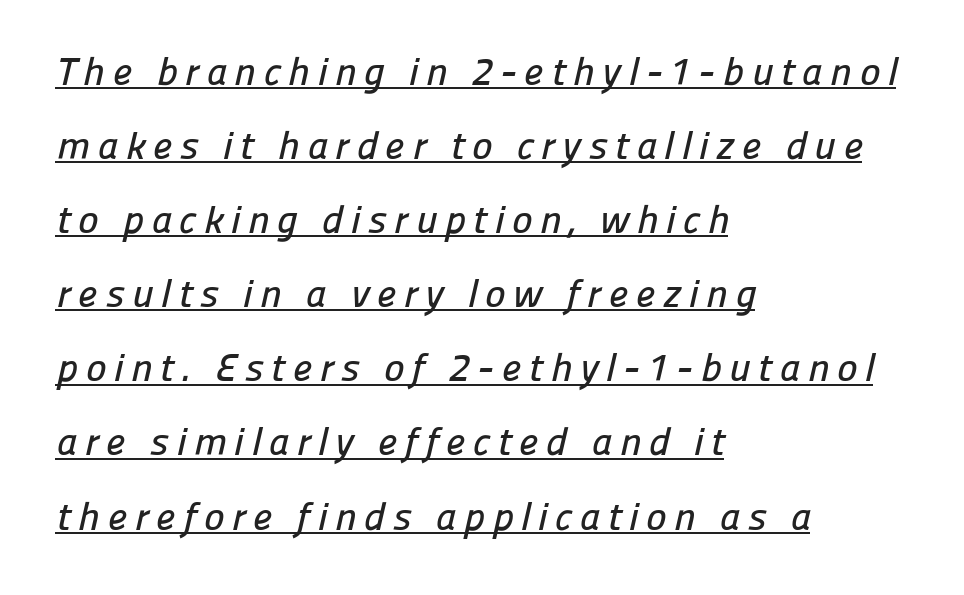
{"serif": "no", "width": "normal", "stroke_contrast": "low", "x_height": "medium", "monospaced": "no", "underline": "yes", "align": "left", "line_spacing": "loose", "line_spacing_ratio": 1.9, "glyph_px": 39}
